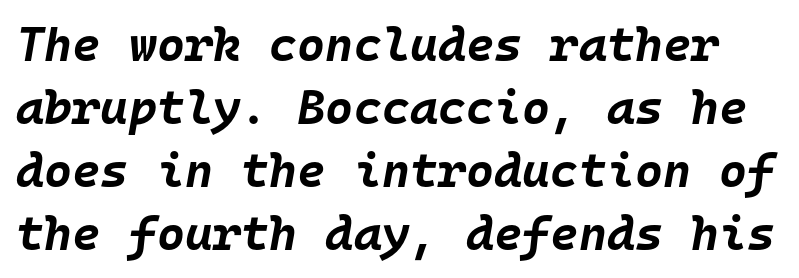
How would I describe the line gaps? Plain and ordinary. Think of a typewriter: that constant character pitch is what you see here. The lettering tilts uniformly, giving the passage an italic look. The tracking reads as untouched default to a designer's eye. Compared with an ordinary text face, these strokes are far heavier — a full bold. The area under the type is left untouched.
